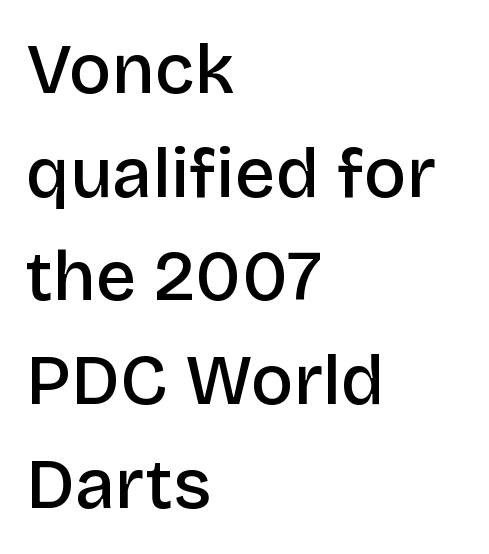
The rendering shows plain stroke endings on the letterforms — a sans-serif design. Quick note: not italic, upright. A typesetter would call this zero additional tracking. The passage shown is not underscored anywhere. The compositor pushed each line to the left boundary.
